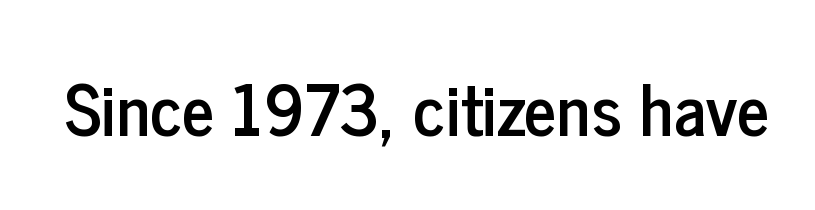
Q: Is the text italic (slanted)? A: No, it is upright.
Q: Is the typeface a serif or a sans-serif typeface? A: Sans-serif.
Q: Is the text underlined? A: No.
Q: Is the spacing between letters normal or unusually wide? A: Normal.
Q: Width (condensed, normal, or wide)? A: Condensed.
Q: Stroke contrast? A: Low.
Q: x-height? A: Medium.
Q: Monospaced? A: No.
